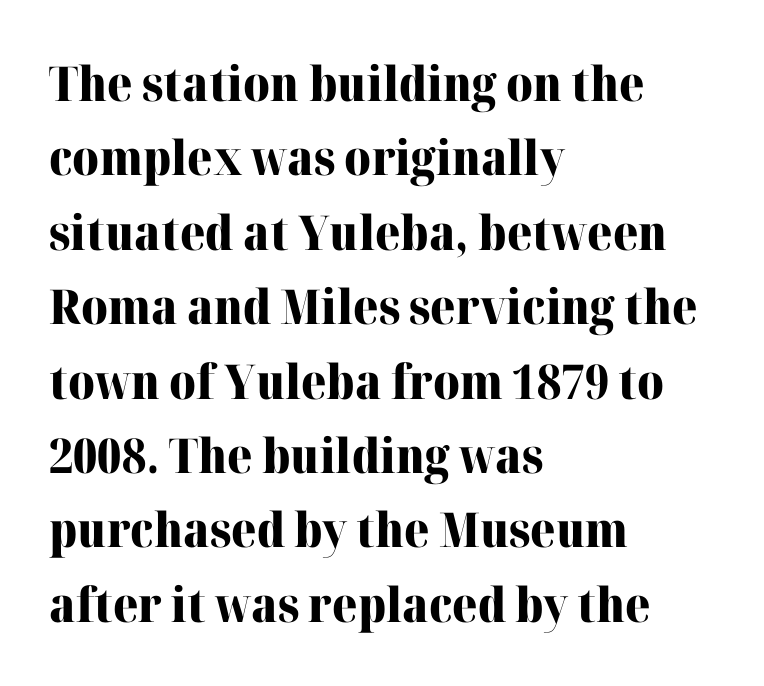
Only glyphs here, with clear space below each row. Leftover space on each line is placed entirely after the last word. Spacing verdict: proportional, widths tailored to each character. Successive baselines arrive at the customary interval.
